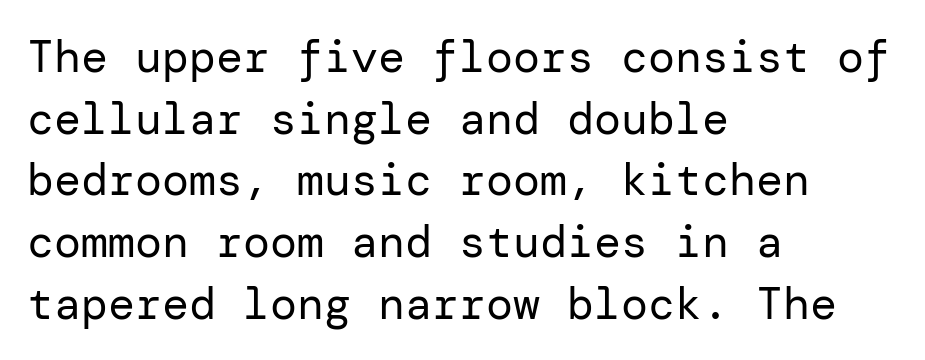
The image shows 45 px regular-weight sans-serif type, upright; set left-aligned, normal line spacing (1.37x), normal letter spacing, not underlined; low stroke contrast and a medium x-height.
